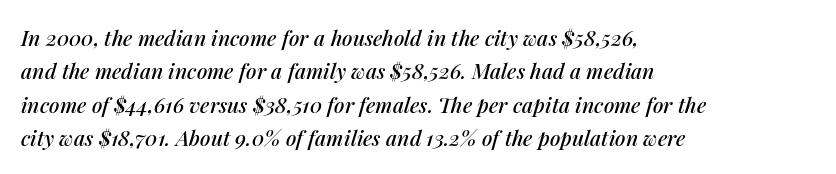
Q: Is the text italic (slanted)? A: Yes, it leans right by about 14 degrees.
Q: Is the text underlined? A: No.
Q: How is the paragraph aligned? A: Left-aligned.
Q: Is the spacing between letters normal or unusually wide? A: Normal.
Q: Is the spacing between lines tight, normal or loose? A: Normal.
